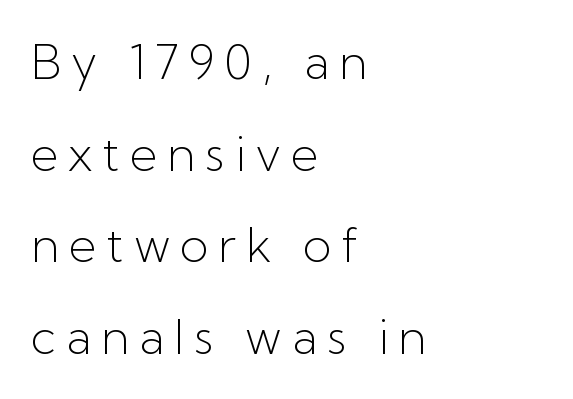
The image shows 48 px light sans-serif type, upright; set left-aligned, loose line spacing (1.91x), unusually wide letter spacing (+0.2 em), not underlined; low stroke contrast and a medium x-height.
